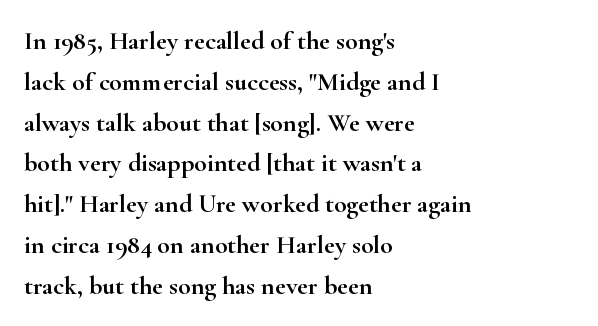
The image shows 26 px text type, upright; set left-aligned, normal line spacing (1.57x), normal letter spacing, not underlined.
